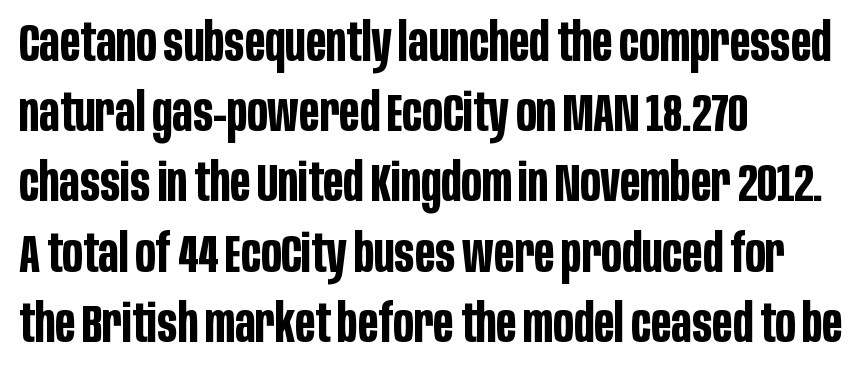
Q: Is the text bold? A: Yes.
Q: Is the text italic (slanted)? A: No, it is upright.
Q: Is the typeface a serif or a sans-serif typeface? A: Sans-serif.
Q: Is the text underlined? A: No.
Q: How is the paragraph aligned? A: Left-aligned.
Q: Is the spacing between letters normal or unusually wide? A: Normal.
Q: Is the spacing between lines tight, normal or loose? A: Normal.
Q: Width (condensed, normal, or wide)? A: Condensed.
Q: Stroke contrast? A: Low.
Q: x-height? A: Large.
Q: Monospaced? A: No.
